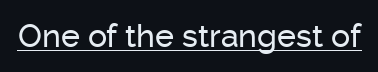
The image shows 32 px sans-serif type, upright; set normal letter spacing, underlined; low stroke contrast and a medium x-height.
